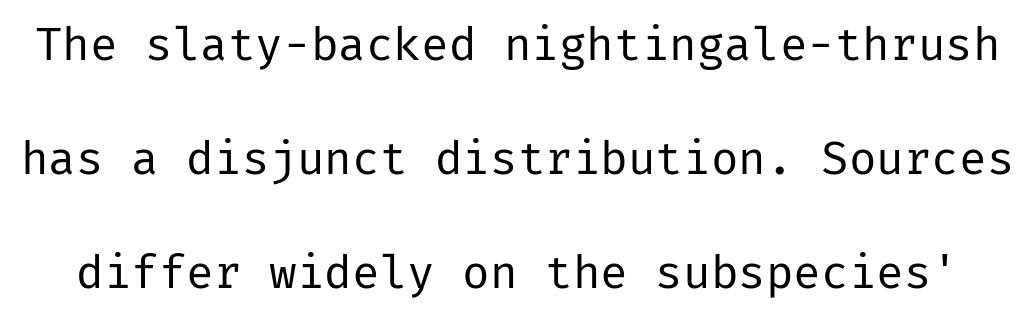
{"serif": "no", "italic": "no", "bold": "no", "weight": "regular", "width": "normal", "stroke_contrast": "low", "x_height": "medium", "underline": "no", "line_spacing": "loose", "line_spacing_ratio": 2.48, "letter_spacing": "normal", "letter_spacing_em": 0.0, "glyph_px": 46}
